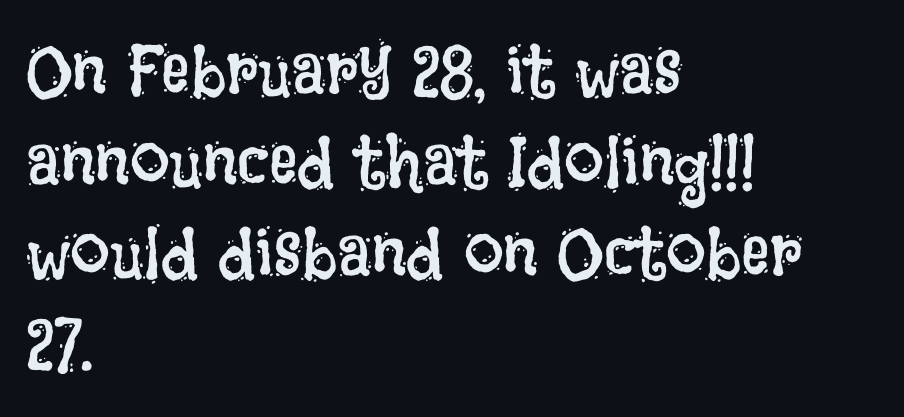
The image shows 71 px regular-weight, condensed type, upright; set left-aligned, normal line spacing (1.28x), normal letter spacing, not underlined; low stroke contrast and a large x-height.
